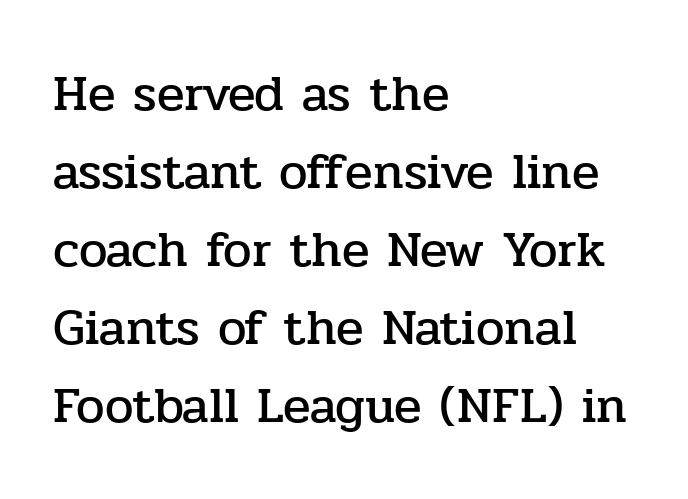
The image shows 51 px serif type, upright; set left-aligned, normal line spacing (1.53x), normal letter spacing, not underlined; low stroke contrast and a medium x-height.
